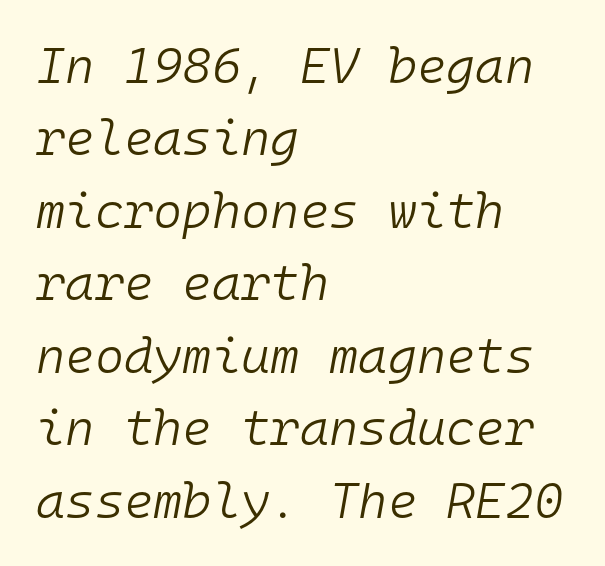
Q: Is the text bold? A: No.
Q: Is the text italic (slanted)? A: Yes, it leans right by about 10 degrees.
Q: Is the text underlined? A: No.
Q: How is the paragraph aligned? A: Left-aligned.
Q: Is the spacing between letters normal or unusually wide? A: Normal.
Q: Is the spacing between lines tight, normal or loose? A: Normal.
Q: Width (condensed, normal, or wide)? A: Normal.
Q: Stroke contrast? A: Low.
Q: x-height? A: Medium.
Q: Monospaced? A: Yes.
